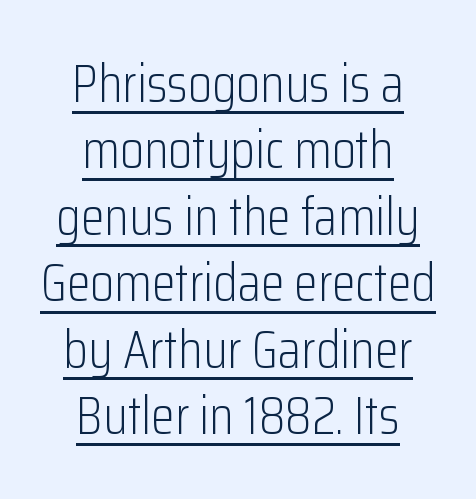
Q: Is the text bold? A: No.
Q: Is the text italic (slanted)? A: No, it is upright.
Q: Is the typeface a serif or a sans-serif typeface? A: Sans-serif.
Q: Is the text underlined? A: Yes.
Q: How is the paragraph aligned? A: Centered.
Q: Is the spacing between letters normal or unusually wide? A: Normal.
Q: Width (condensed, normal, or wide)? A: Condensed.
Q: Stroke contrast? A: Low.
Q: x-height? A: Medium.
Q: Monospaced? A: No.
